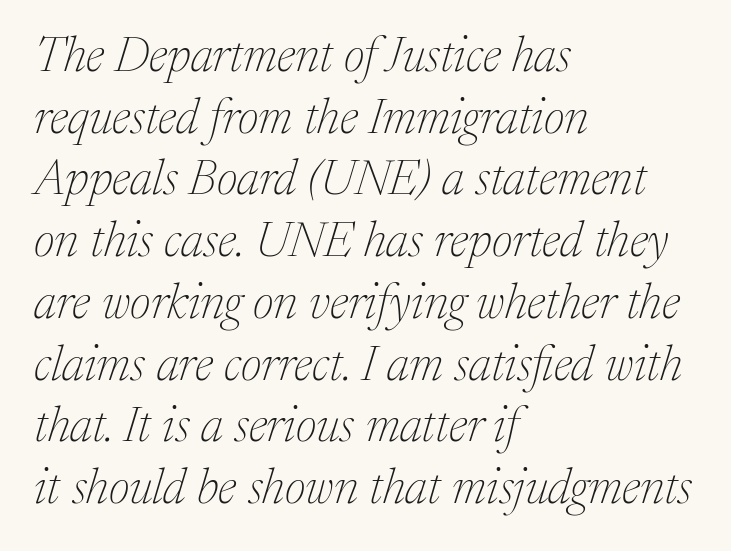
Q: Is the text bold? A: No.
Q: Is the text italic (slanted)? A: Yes, it leans right by about 17 degrees.
Q: Is the typeface a serif or a sans-serif typeface? A: Serif.
Q: Is the text underlined? A: No.
Q: How is the paragraph aligned? A: Left-aligned.
Q: Is the spacing between letters normal or unusually wide? A: Normal.
Q: Is the spacing between lines tight, normal or loose? A: Normal.
Q: Width (condensed, normal, or wide)? A: Normal.
Q: Stroke contrast? A: Medium.
Q: x-height? A: Medium.
Q: Monospaced? A: No.
